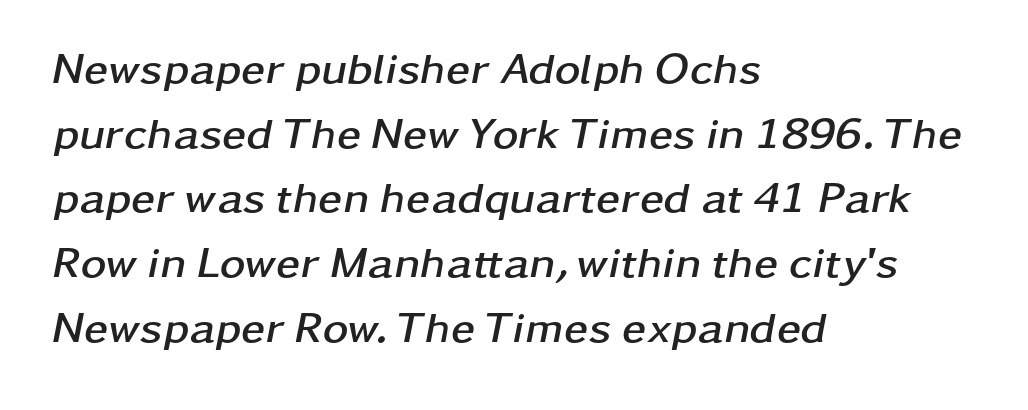
Q: Is the text bold? A: Yes.
Q: Is the text italic (slanted)? A: Yes, it leans right by about 11 degrees.
Q: Is the text underlined? A: No.
Q: How is the paragraph aligned? A: Left-aligned.
Q: Is the spacing between letters normal or unusually wide? A: Normal.
Q: Is the spacing between lines tight, normal or loose? A: Normal.
Q: Width (condensed, normal, or wide)? A: Wide.
Q: Stroke contrast? A: Low.
Q: x-height? A: Medium.
Q: Monospaced? A: No.
